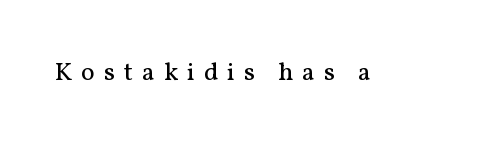
Q: Is the text bold? A: No.
Q: Is the text italic (slanted)? A: No, it is upright.
Q: Is the text underlined? A: No.
Q: Is the spacing between letters normal or unusually wide? A: Unusually wide.
